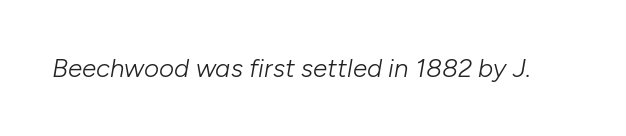
The face used here is rendered with its standard letterfit. The words here are not underlined. Does the lettering tilt? It does — this is italic. The passage shown is not bold in any degree.
